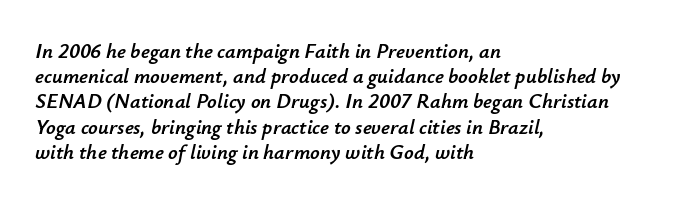
The image shows 21 px text type, italic (leaning right); set left-aligned, line spacing 1.2x, normal letter spacing, not underlined.
